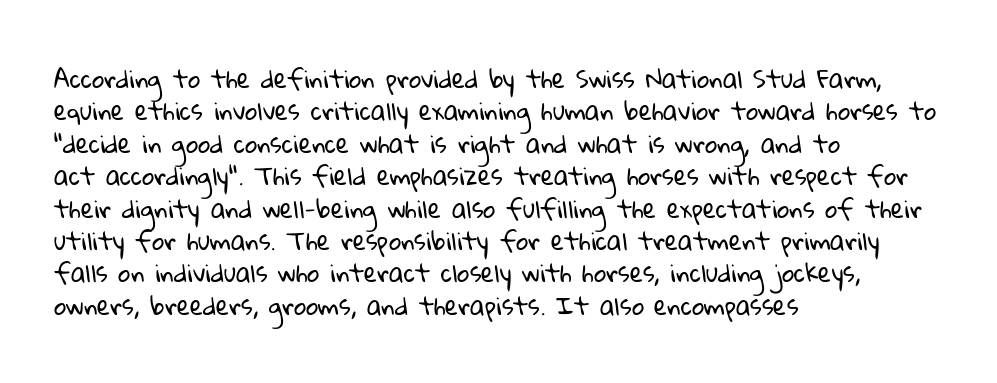
The image shows 24 px text type; set left-aligned, normal line spacing (1.35x), normal letter spacing, not underlined.
